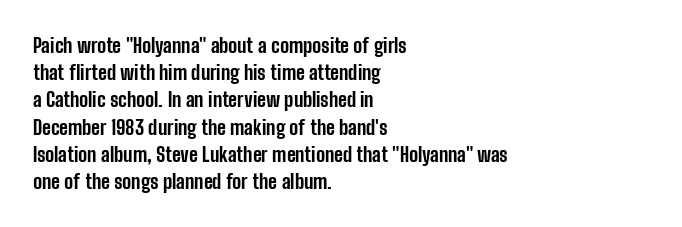
The image shows 20 px bold type, upright; set left-aligned, normal line spacing (1.36x), normal letter spacing, not underlined.
